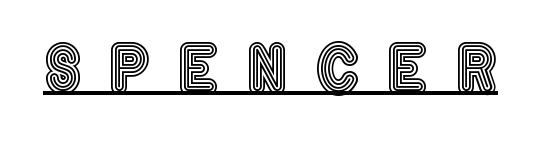
Quick note: not italic, upright. Spacing between characters has been opened up far beyond the box default. A baseline rule has been typeset under these characters. Character widths vary here, with narrow letters taking less room than wide ones.
